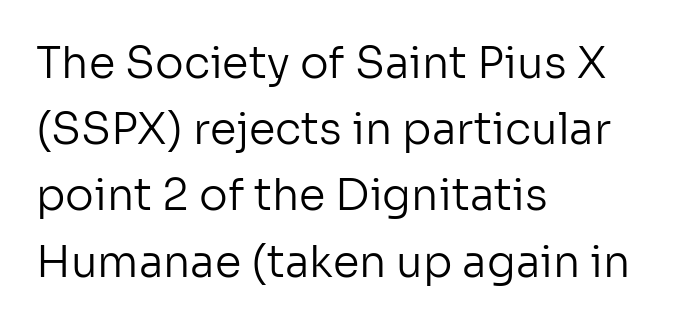
{"serif": "no", "italic": "no", "bold": "no", "weight": "regular", "width": "normal", "stroke_contrast": "low", "x_height": "medium", "monospaced": "no", "underline": "no", "align": "left", "line_spacing": "normal", "line_spacing_ratio": 1.54, "letter_spacing": "normal", "letter_spacing_em": 0.0, "glyph_px": 43}
